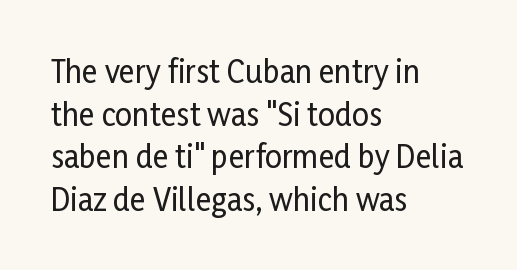
{"serif": "no", "italic": "no", "width": "condensed", "stroke_contrast": "low", "x_height": "medium", "monospaced": "no", "underline": "no", "align": "left", "line_spacing": "normal", "line_spacing_ratio": 1.42, "letter_spacing": "normal", "letter_spacing_em": 0.0, "glyph_px": 30}
